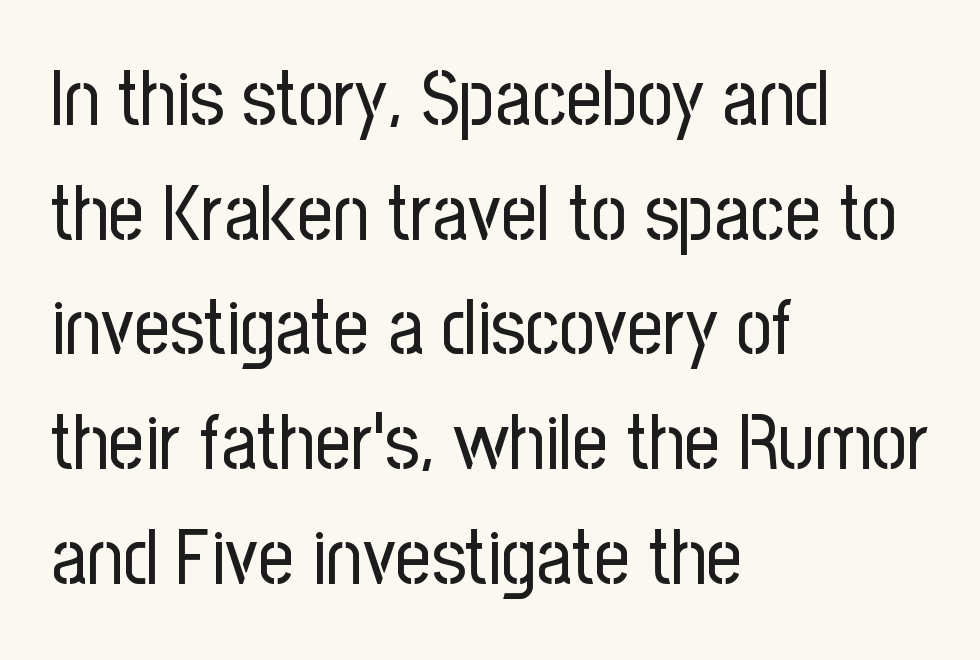
The image shows 78 px regular-weight, condensed sans-serif type, upright; set left-aligned, normal line spacing (1.47x), normal letter spacing, not underlined; low stroke contrast and a medium x-height.
